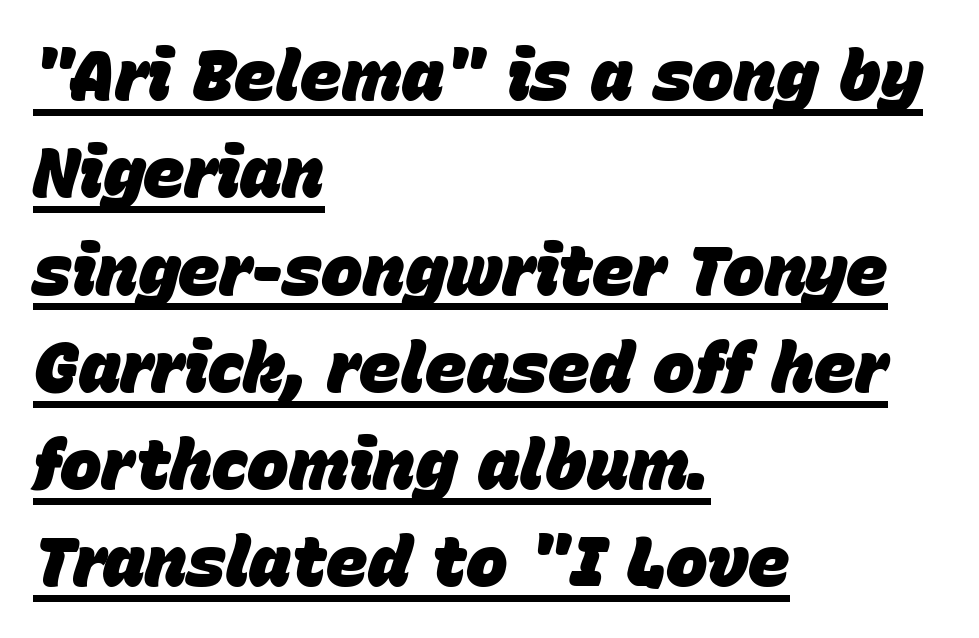
Rendered with sloped, italic letterforms. Note the varied advance widths — an 'i' is clearly narrower than an 'm'. Summary of vertical rhythm: regular, with standard interline spacing. These words are printed bold, with thick strokes throughout. Beneath each row of characters lies a ruled line. The lines are quadded left.
